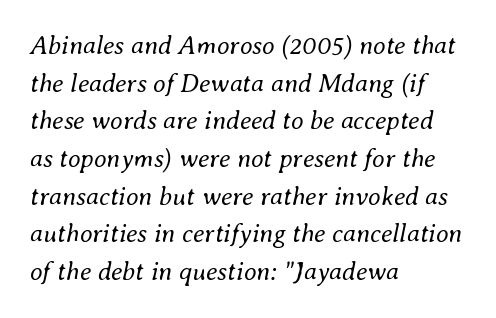
Q: Is the text bold? A: No.
Q: Is the text italic (slanted)? A: Yes, it leans right by about 8 degrees.
Q: Is the text underlined? A: No.
Q: How is the paragraph aligned? A: Left-aligned.
Q: Is the spacing between letters normal or unusually wide? A: Normal.
Q: Is the spacing between lines tight, normal or loose? A: Normal.
